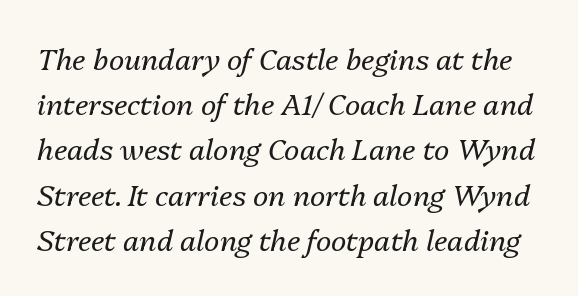
The image shows 29 px regular-weight type, italic (leaning right); set normal line spacing (1.56x), normal letter spacing, not underlined; medium stroke contrast and a medium x-height.
